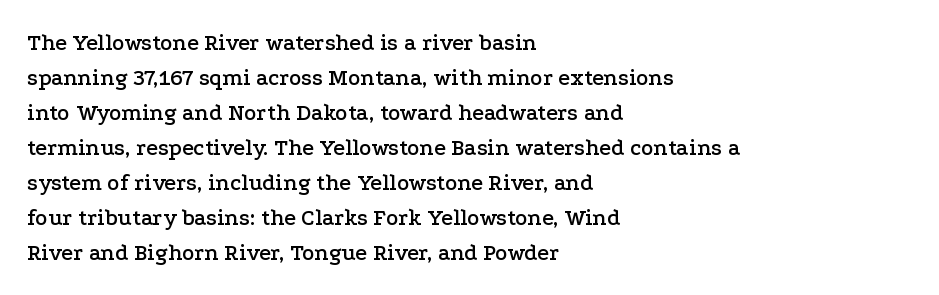
Left-aligned paragraph, ragged on the right. This sample uses an upright cut, with every glyph sitting square on the baseline. Only glyphs here, with clear space below each row. In terms of letterspacing, this is plain default setting. The line-height multiplier appears to be the usual default.
